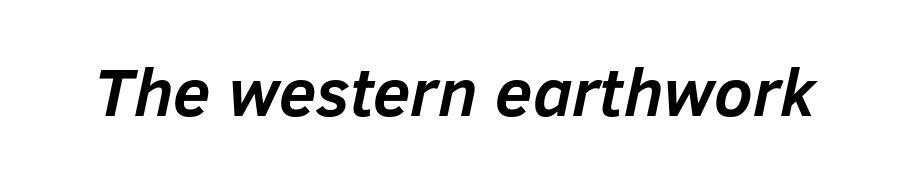
{"italic": "yes", "lean": "right", "slant_degrees": 12, "bold": "yes", "weight": "semibold", "width": "normal", "stroke_contrast": "low", "x_height": "medium", "monospaced": "no", "underline": "no", "letter_spacing": "normal", "letter_spacing_em": 0.0, "glyph_px": 68}
